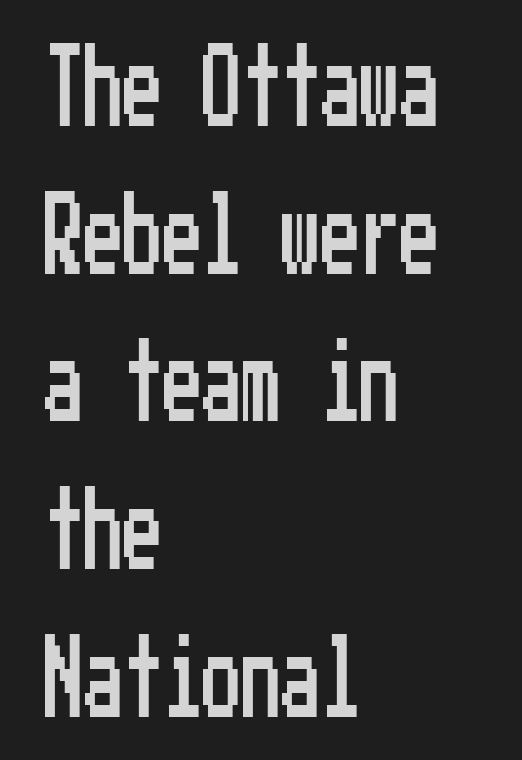
Q: Is the text italic (slanted)? A: No, it is upright.
Q: Is the typeface a serif or a sans-serif typeface? A: Sans-serif.
Q: Is the text underlined? A: No.
Q: How is the paragraph aligned? A: Left-aligned.
Q: Is the spacing between letters normal or unusually wide? A: Normal.
Q: Width (condensed, normal, or wide)? A: Condensed.
Q: Stroke contrast? A: Low.
Q: x-height? A: Medium.
